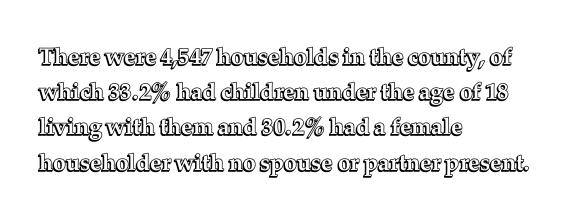
The image shows 23 px text type, upright; set left-aligned, normal line spacing (1.53x), normal letter spacing, not underlined.
